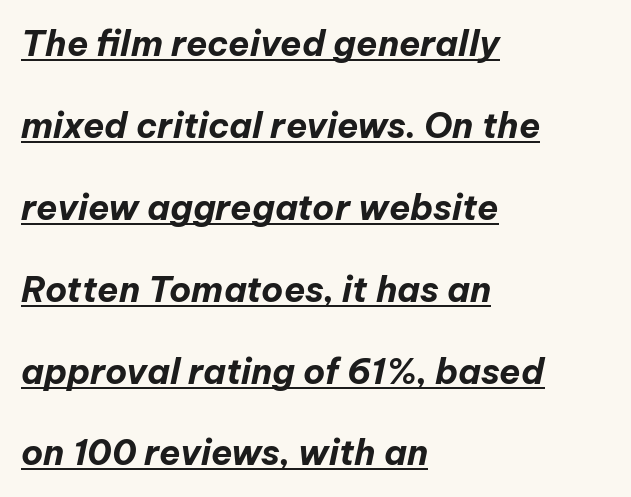
Does the copy run flush right? No — it runs flush left. Like a heading marked for emphasis, these lines bear an underscore. Vertically, the passage feels expansive, rows floating well apart. Glyph-to-glyph distance matches everyday printed text. Every letter is thick-stroked: bold, no question. There's an unmistakable incline to the writing here.
